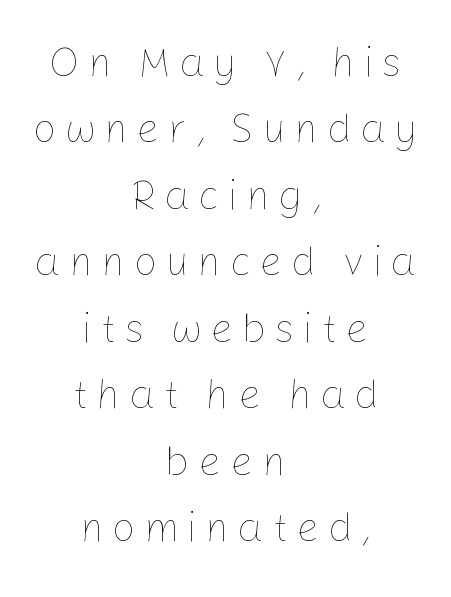
The image shows 41 px thin type, upright; set centered, normal line spacing (1.62x), unusually wide letter spacing (+0.2 em), not underlined; low stroke contrast and a medium x-height.
